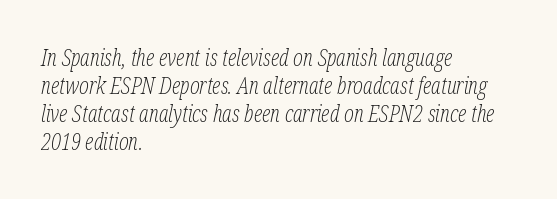
The face looks like a standard text weight, possibly lighter. This is oblique type, the kind used for emphasis or titles. The passage shown is not underscored anywhere. One-word summary of the alignment: left.
